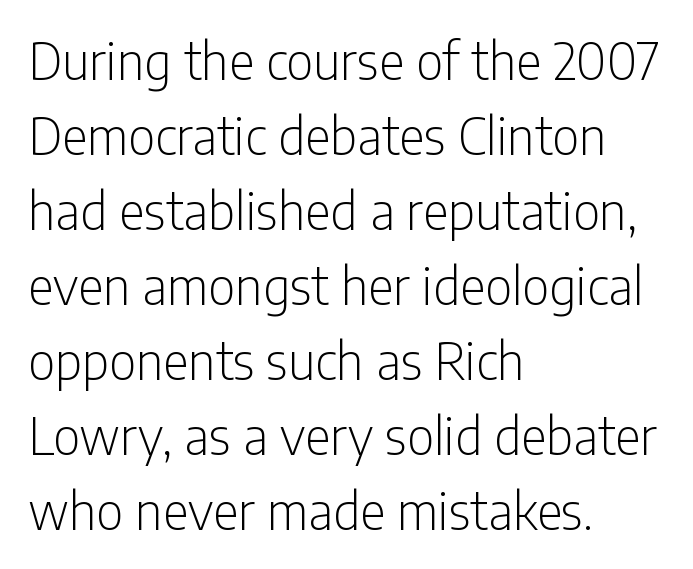
Q: Is the text bold? A: No.
Q: Is the text italic (slanted)? A: No, it is upright.
Q: Is the typeface a serif or a sans-serif typeface? A: Sans-serif.
Q: Is the text underlined? A: No.
Q: How is the paragraph aligned? A: Left-aligned.
Q: Is the spacing between letters normal or unusually wide? A: Normal.
Q: Is the spacing between lines tight, normal or loose? A: Normal.
Q: Width (condensed, normal, or wide)? A: Condensed.
Q: Stroke contrast? A: Low.
Q: x-height? A: Medium.
Q: Monospaced? A: No.
